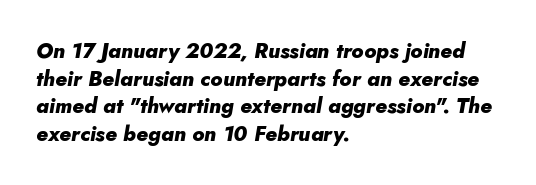
The letters are slanted; this is an italic face. Leftover space on each line is placed entirely after the last word. The face used here is rendered with its standard letterfit. Descender tails drop into unmarked territory. Typographic density is high because the face is bold. Leading: standard.
